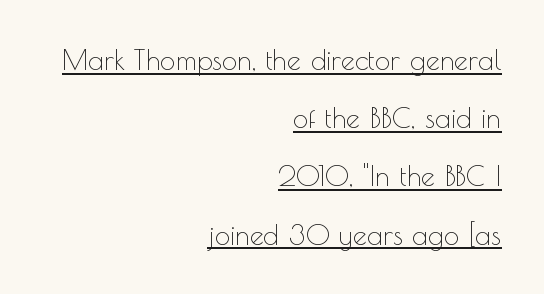
The typesetter has applied underlining to the passage shown. These lines stand farther apart than default settings would place them. Looks like regular typesetting: each glyph gets only the width it needs. These lines are composed in type without serifs. The characters are drawn with everyday or finer stroke widths. Right-aligned paragraph, ragged on the left.
